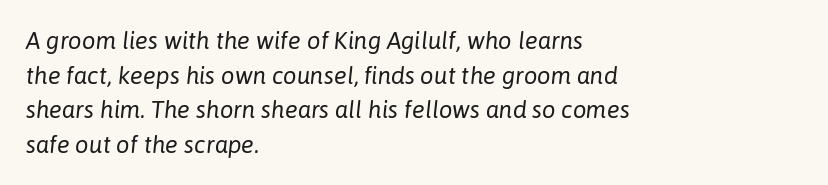
{"italic": "yes", "lean": "right", "slant_degrees": 6, "bold": "no", "underline": "no", "align": "left", "line_spacing": "normal", "line_spacing_ratio": 1.44, "letter_spacing": "normal", "letter_spacing_em": 0.0, "glyph_px": 24}
